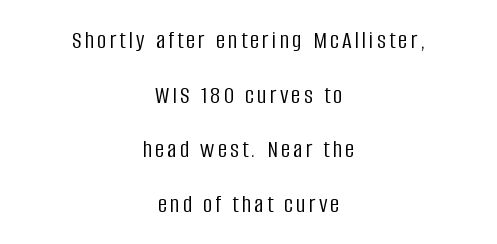
Rule under the text: the space is simply empty. Casual observation: everything's sitting right in the middle. The letters stand straight up with perfectly vertical stems. This sample trades compactness for vertical openness between lines. No chunkiness to these letters — they're not bold.
